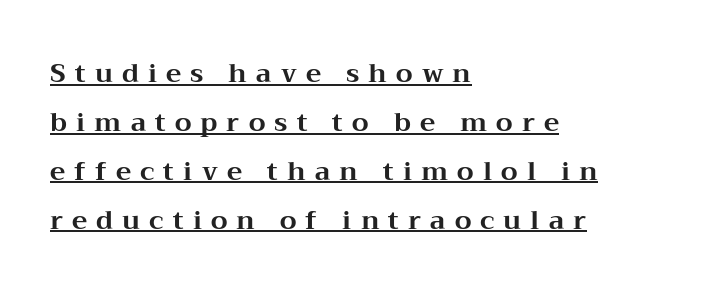
The image shows 26 px bold type, upright; set left-aligned, line spacing 1.88x, unusually wide letter spacing (+0.35 em), underlined.
